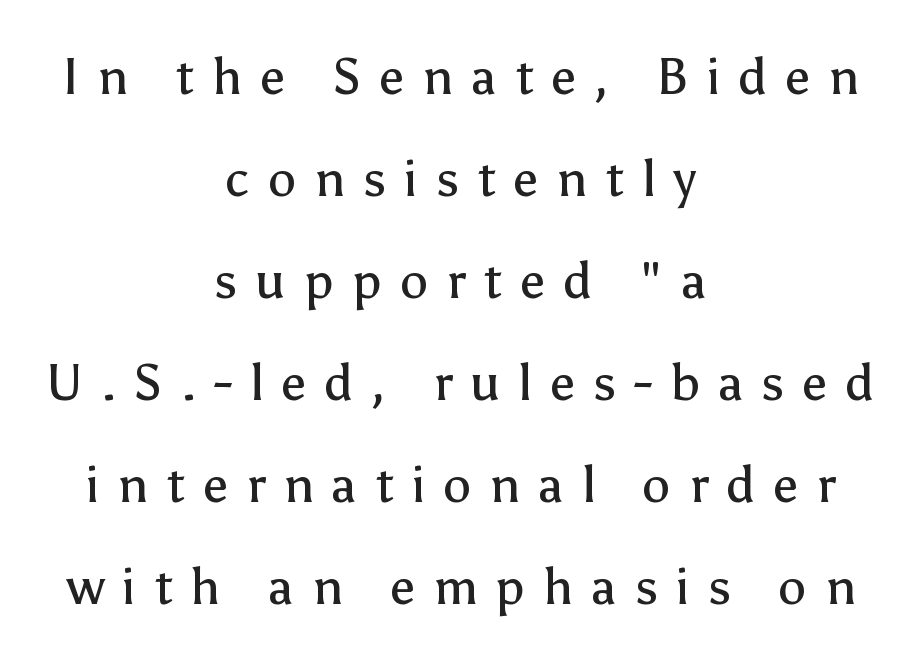
{"serif": "no", "italic": "no", "bold": "no", "weight": "regular", "width": "normal", "stroke_contrast": "low", "x_height": "medium", "monospaced": "no", "underline": "no", "align": "center", "line_spacing": "loose", "line_spacing_ratio": 2.0, "letter_spacing": "wide", "letter_spacing_em": 0.35, "glyph_px": 51}
